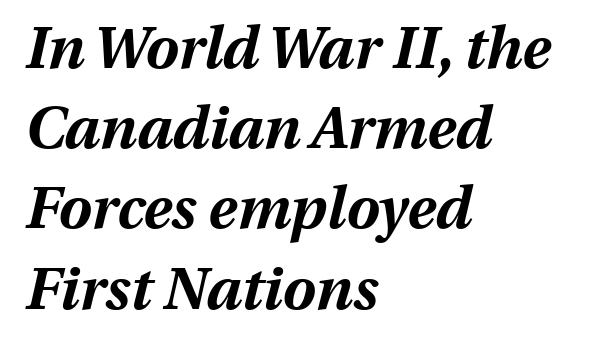
Q: Is the text bold? A: Yes.
Q: Is the text italic (slanted)? A: Yes, it leans right by about 13 degrees.
Q: Is the text underlined? A: No.
Q: How is the paragraph aligned? A: Left-aligned.
Q: Is the spacing between letters normal or unusually wide? A: Normal.
Q: Is the spacing between lines tight, normal or loose? A: Normal.
Q: Width (condensed, normal, or wide)? A: Normal.
Q: Stroke contrast? A: Medium.
Q: x-height? A: Medium.
Q: Monospaced? A: No.
